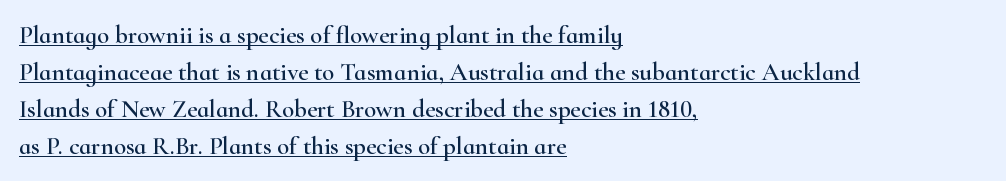
This is underlined copy, the kind a proofreader might mark for attention. Vertical spacing — default. Characters follow at the spacing the type designer built in. Nope, not italic — everything's standing straight.
